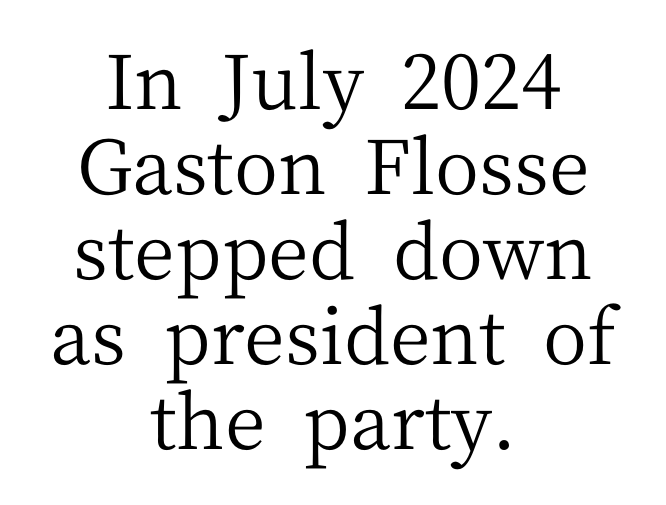
Q: Is the text bold? A: No.
Q: Is the text italic (slanted)? A: No, it is upright.
Q: Is the typeface a serif or a sans-serif typeface? A: Serif.
Q: Is the text underlined? A: No.
Q: How is the paragraph aligned? A: Centered.
Q: Is the spacing between letters normal or unusually wide? A: Normal.
Q: Is the spacing between lines tight, normal or loose? A: Tight.
Q: Width (condensed, normal, or wide)? A: Normal.
Q: Stroke contrast? A: Medium.
Q: x-height? A: Medium.
Q: Monospaced? A: No.
